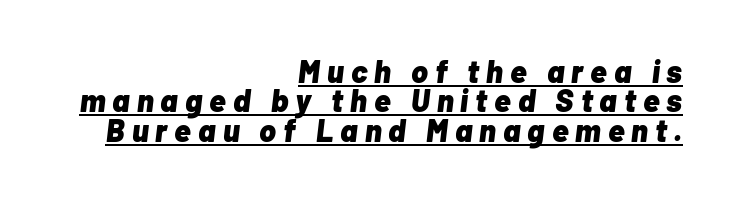
{"italic": "yes", "lean": "right", "slant_degrees": 7, "bold": "yes", "weight": "heavy", "width": "normal", "stroke_contrast": "low", "x_height": "medium", "monospaced": "no", "underline": "yes", "align": "right", "line_spacing": "tight", "line_spacing_ratio": 0.95, "letter_spacing": "wide", "letter_spacing_em": 0.23, "glyph_px": 31}
